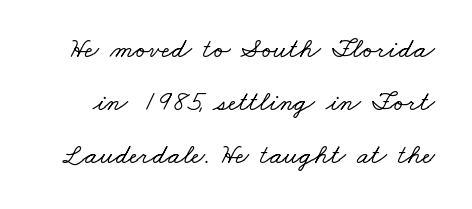
Note the varied advance widths — an 'i' is clearly narrower than an 'm'. The strip under each line holds only bare page. Note: serifs present on the glyphs. The letters sit at their default tracking, neither squeezed nor spread.
